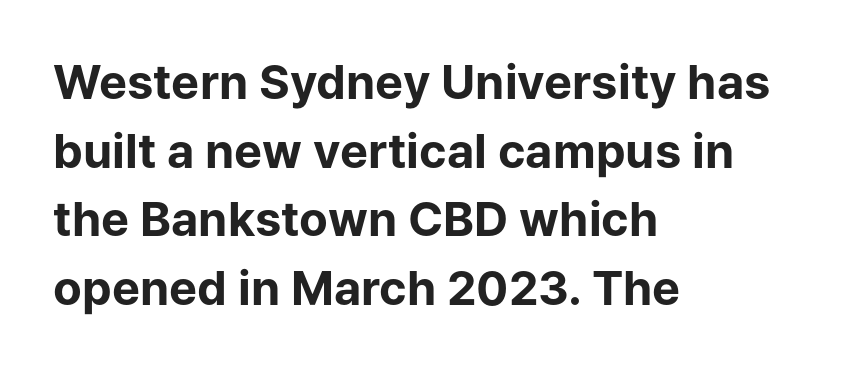
The image shows 47 px bold sans-serif type, upright; set left-aligned, normal line spacing (1.46x), normal letter spacing, not underlined; low stroke contrast and a medium x-height.
